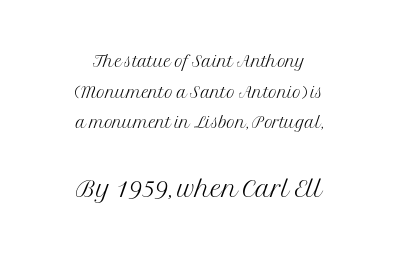
{"serif": "yes", "bold": "no", "weight": "light", "width": "normal", "stroke_contrast": "medium", "x_height": "medium", "monospaced": "no", "underline": "no", "align": "center", "line_spacing": "normal", "line_spacing_ratio": 1.33, "letter_spacing": "normal", "letter_spacing_em": 0.0, "larger_block": "second", "size_ratio": 1.52, "glyph_px": 35}
